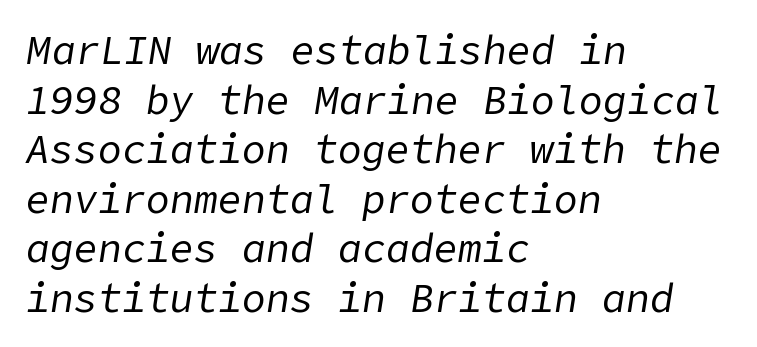
{"italic": "yes", "lean": "right", "slant_degrees": 9, "bold": "no", "weight": "regular", "width": "normal", "stroke_contrast": "low", "x_height": "medium", "underline": "no", "align": "left", "line_spacing_ratio": 1.24, "letter_spacing": "normal", "letter_spacing_em": 0.0, "glyph_px": 40}
